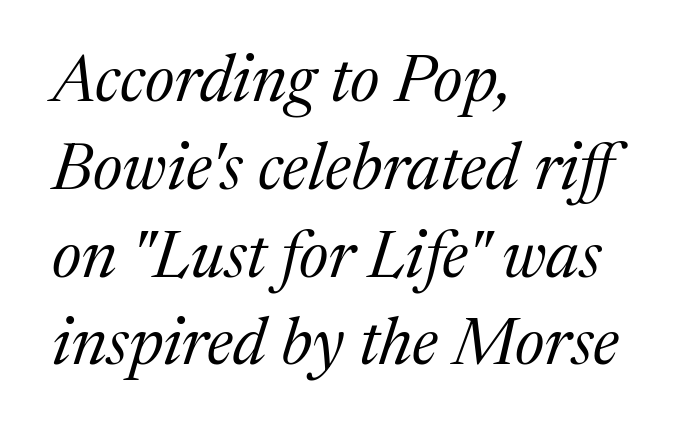
Proportional: the letters do not fall into vertical columns. Normally led — the rows are evenly, conventionally spaced. The words here are not underlined. Is this a sans? No — the strokes have serifs. The rendering applies a slant to the glyphs. Compared with a typical body face, this is equally light or lighter still.
